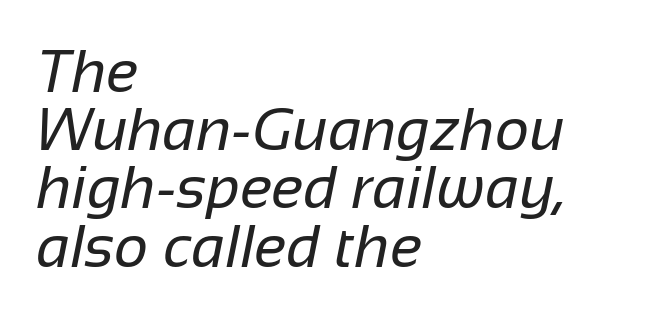
{"serif": "no", "bold": "no", "weight": "regular", "width": "normal", "stroke_contrast": "low", "x_height": "medium", "monospaced": "no", "underline": "no", "align": "left", "line_spacing": "tight", "line_spacing_ratio": 0.97, "letter_spacing": "normal", "letter_spacing_em": 0.0, "glyph_px": 60}
